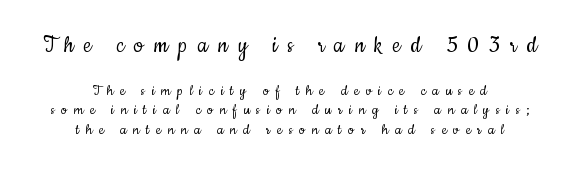
{"bold": "no", "underline": "no", "align": "center", "line_spacing": "tight", "line_spacing_ratio": 1.13, "letter_spacing": "wide", "letter_spacing_em": 0.39, "larger_block": "first", "size_ratio": 1.53, "glyph_px": 26}
